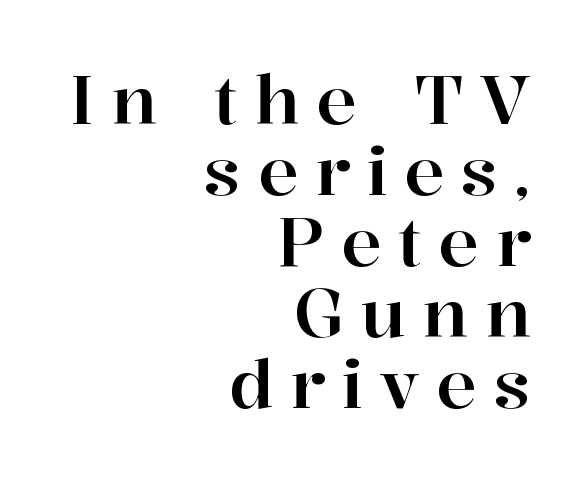
{"serif": "yes", "italic": "no", "width": "normal", "stroke_contrast": "high", "x_height": "medium", "monospaced": "no", "underline": "no", "align": "right", "line_spacing": "tight", "line_spacing_ratio": 1.06, "letter_spacing": "wide", "letter_spacing_em": 0.25, "glyph_px": 67}
